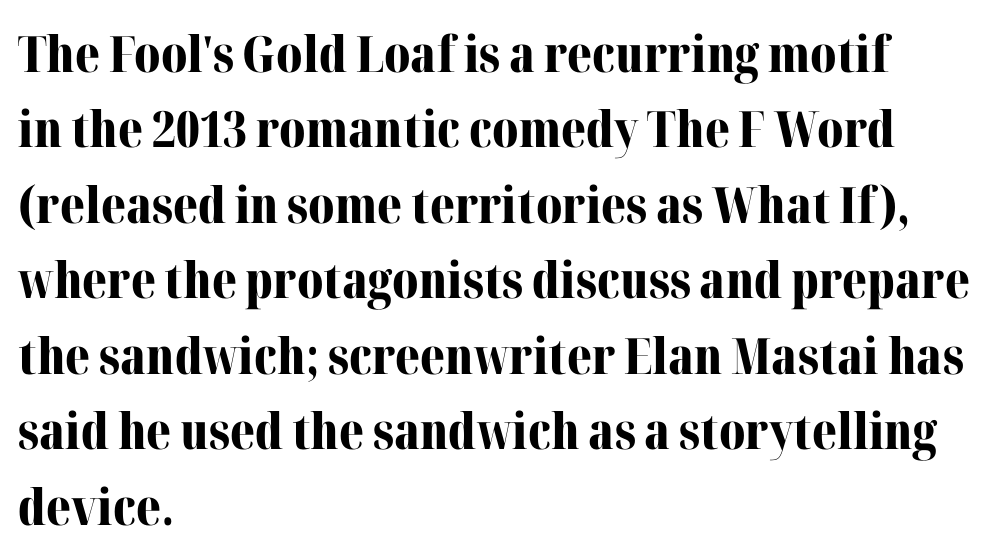
Look at the stroke-to-counter ratio: heavy, a bold. Old-style or modern, the face here clearly has serifs. Lines of text with bare space underneath. Tall strokes in this sample are plumb rather than angled. Does the leading feel generous? No, just average. A typesetter would call this zero additional tracking.
